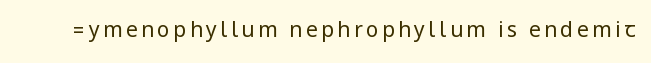
Nope, not italic — everything's standing straight. Weight: regular or lighter. This rendering features lettering with no underline.
